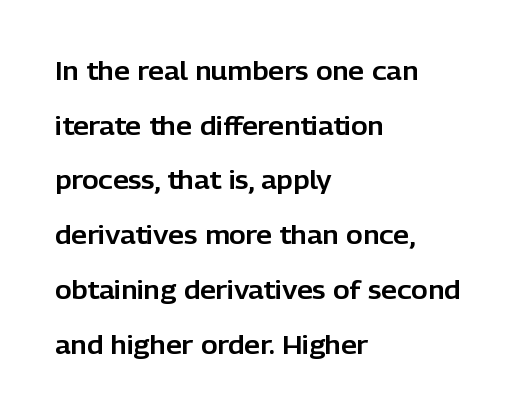
{"italic": "no", "underline": "no", "align": "left", "line_spacing": "loose", "line_spacing_ratio": 2.19, "letter_spacing": "normal", "letter_spacing_em": 0.0, "glyph_px": 25}
